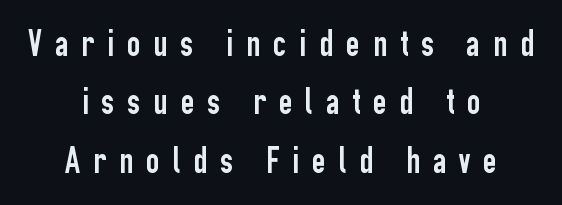
This block has exactly the height ordinary leading produces. Font category for this specimen: sans-serif. Display-style spreading of the glyphs; the letterfit is very open. Think of a printed novel: that variable character pitch is what you see here.
